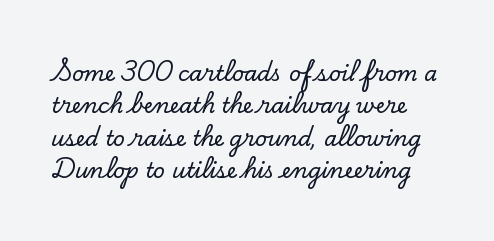
Q: Is the text italic (slanted)? A: Yes.
Q: Is the text underlined? A: No.
Q: Is the spacing between letters normal or unusually wide? A: Normal.
Q: Is the spacing between lines tight, normal or loose? A: Normal.
